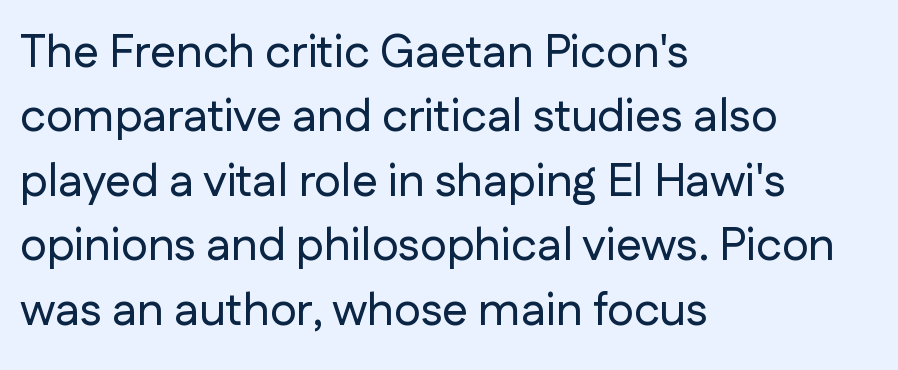
{"serif": "no", "italic": "no", "width": "normal", "stroke_contrast": "low", "x_height": "medium", "monospaced": "no", "underline": "no", "align": "left", "line_spacing": "normal", "line_spacing_ratio": 1.4, "letter_spacing": "normal", "letter_spacing_em": 0.0, "glyph_px": 46}
